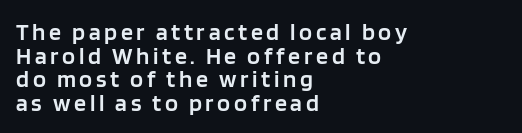
The image shows 24 px text type, upright; set left-aligned, tight line spacing (0.98x), not underlined.
